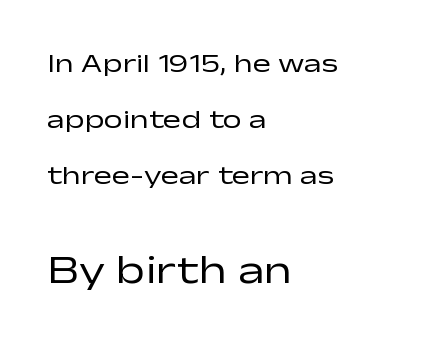
{"serif": "no", "italic": "no", "bold": "no", "weight": "regular", "width": "wide", "stroke_contrast": "low", "x_height": "medium", "monospaced": "no", "underline": "no", "align": "left", "line_spacing": "loose", "line_spacing_ratio": 2.08, "letter_spacing": "normal", "letter_spacing_em": 0.0, "larger_block": "second", "size_ratio": 1.48, "glyph_px": 40}
